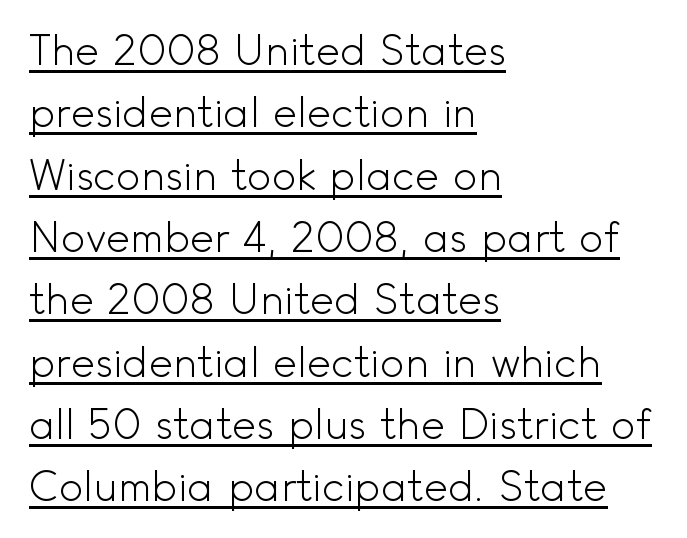
Is there an underline? Yes — a line sits under the letters. This reads as an unemphasized weight, regular at the heaviest. In terms of letterform style, serifs are entirely absent. Teacher's note: observe the even left margin — that is flush-left alignment. The specimen reads as upright at a glance. Letter spacing: default.
